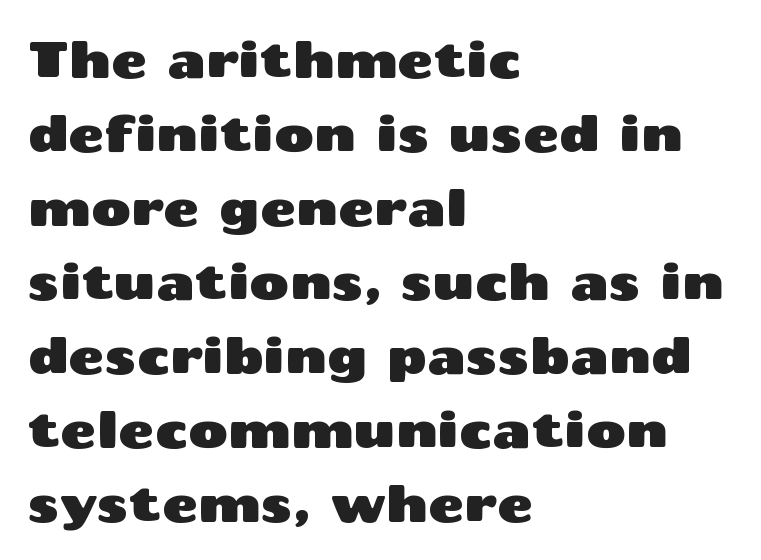
The glyphs in this specimen are sans serif. Think of a printed novel: that variable character pitch is what you see here. These lines stack with their left ends in a neat column. Characters remain perfectly vertical along every line.
